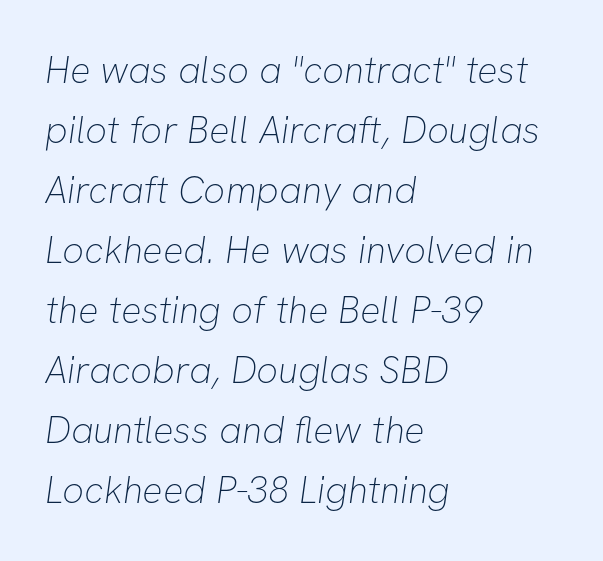
Q: Is the text bold? A: No.
Q: Is the typeface a serif or a sans-serif typeface? A: Sans-serif.
Q: Is the text underlined? A: No.
Q: How is the paragraph aligned? A: Left-aligned.
Q: Is the spacing between letters normal or unusually wide? A: Normal.
Q: Is the spacing between lines tight, normal or loose? A: Normal.
Q: Width (condensed, normal, or wide)? A: Normal.
Q: Stroke contrast? A: Low.
Q: x-height? A: Medium.
Q: Monospaced? A: No.
